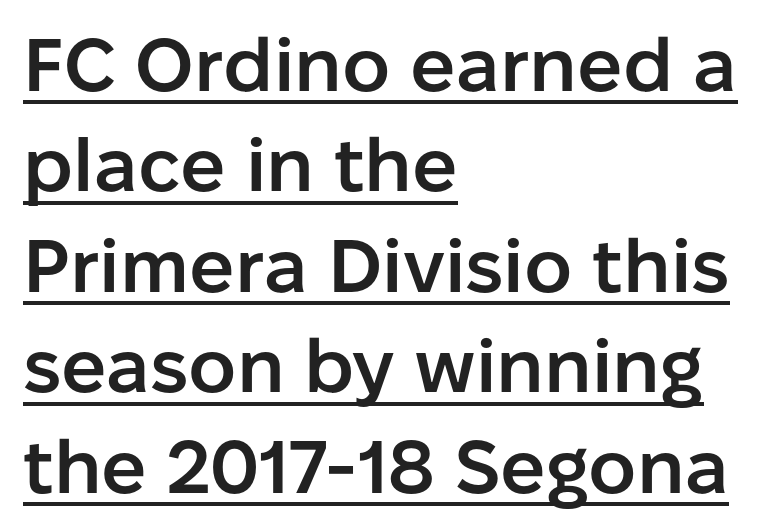
{"serif": "no", "italic": "no", "bold": "semi", "weight": "semibold", "width": "normal", "stroke_contrast": "low", "x_height": "medium", "monospaced": "no", "underline": "yes", "align": "left", "line_spacing": "normal", "line_spacing_ratio": 1.34, "letter_spacing": "normal", "letter_spacing_em": 0.0, "glyph_px": 75}
